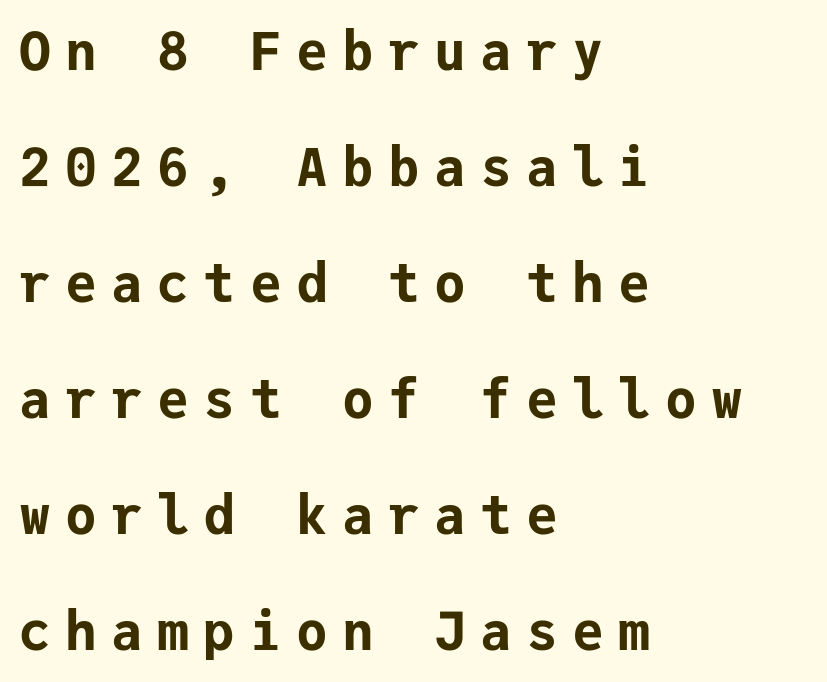
{"serif": "no", "italic": "no", "bold": "yes", "weight": "bold", "width": "normal", "stroke_contrast": "low", "x_height": "medium", "monospaced": "yes", "underline": "no", "align": "left", "line_spacing": "loose", "line_spacing_ratio": 2.19, "letter_spacing": "wide", "letter_spacing_em": 0.27, "glyph_px": 53}
